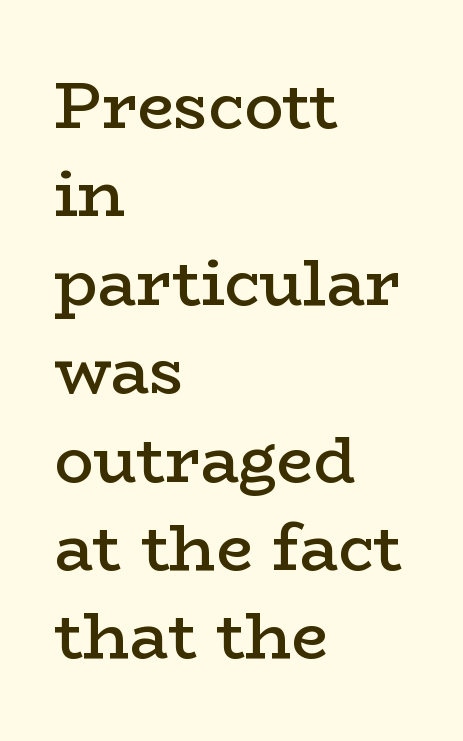
The image shows 65 px semibold, wide serif type, upright; set left-aligned, normal line spacing (1.36x), normal letter spacing, not underlined; low stroke contrast and a medium x-height.
